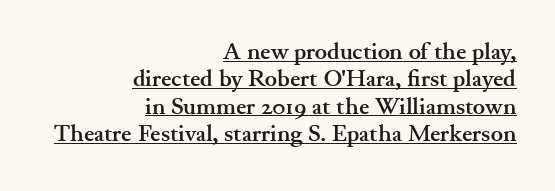
{"italic": "no", "bold": "yes", "underline": "yes", "align": "right", "line_spacing_ratio": 1.19, "letter_spacing": "normal", "letter_spacing_em": 0.0, "glyph_px": 23}
